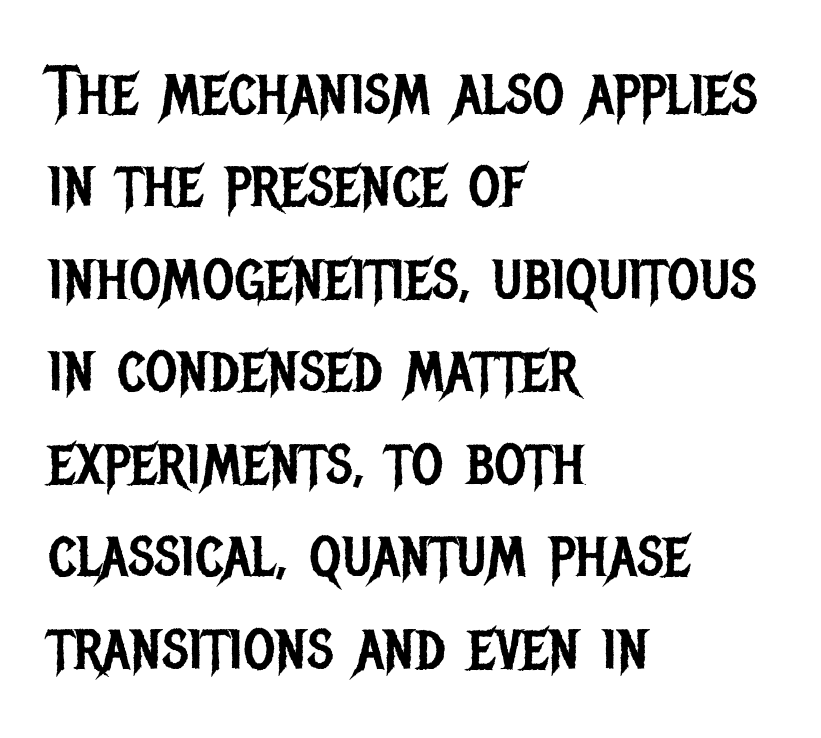
The image shows 69 px regular-weight, condensed sans-serif type, upright; set left-aligned, normal line spacing (1.34x), normal letter spacing, not underlined; low stroke contrast and a large x-height.
